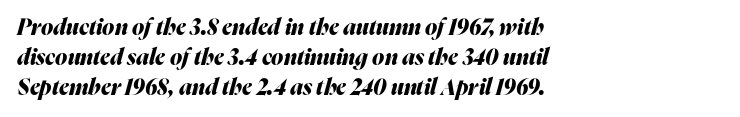
The image shows 22 px bold type, italic (leaning right); set left-aligned, normal line spacing (1.36x), normal letter spacing, not underlined.
